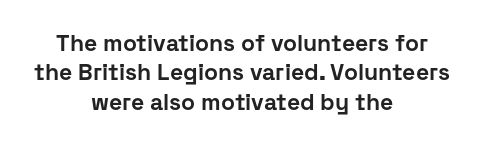
The image shows 23 px bold type, upright; set centered, normal line spacing (1.28x), normal letter spacing, not underlined.
